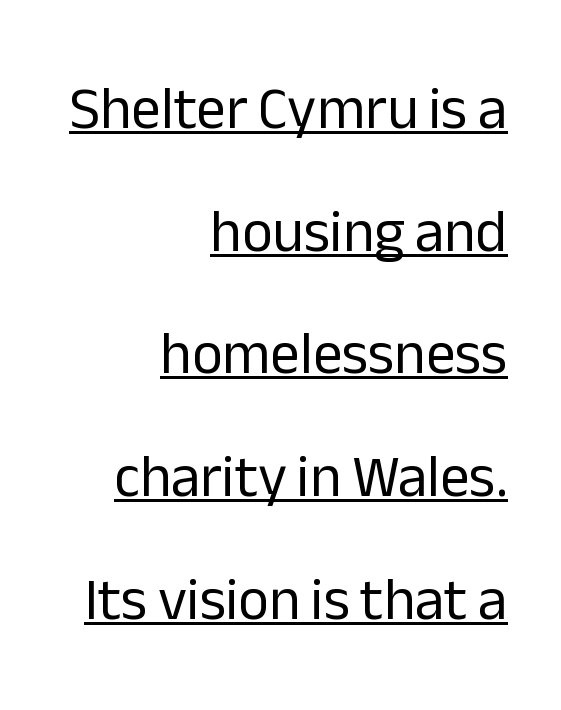
The image shows 59 px regular-weight sans-serif type, upright; set right-aligned, loose line spacing (2.08x), normal letter spacing, underlined; low stroke contrast and a medium x-height.
